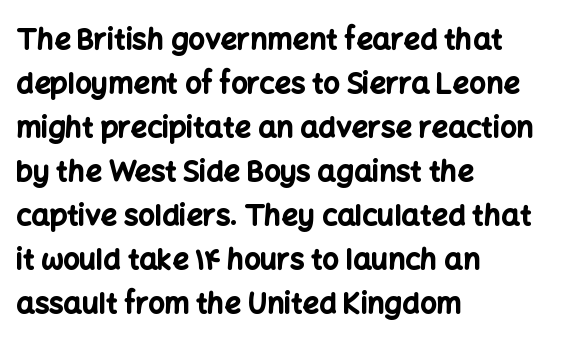
The image shows 29 px bold sans-serif type, upright; set left-aligned, normal line spacing (1.52x), normal letter spacing, not underlined; low stroke contrast and a medium x-height.
